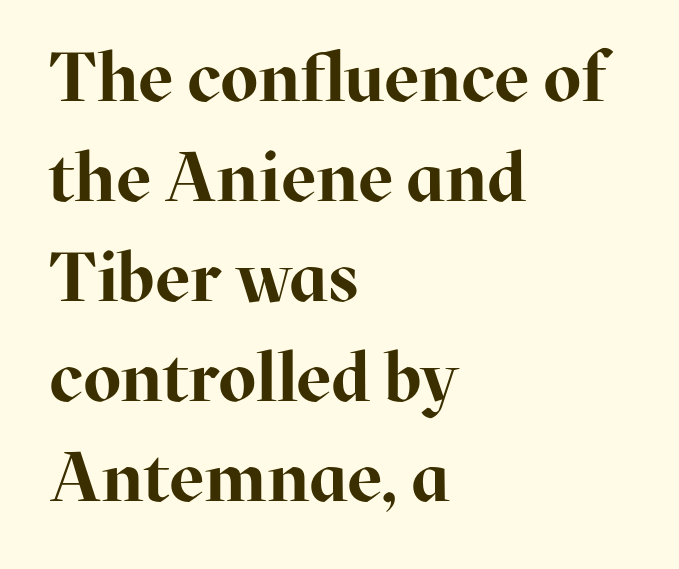
Vertical strokes here are truly vertical. Nobody touched the tracking dial on this one. Does the weight exceed regular? Yes, all the way to bold. Summary of vertical rhythm: regular, with standard interline spacing. Is this a fixed-width face? No — the glyphs have proportional, varying widths.
